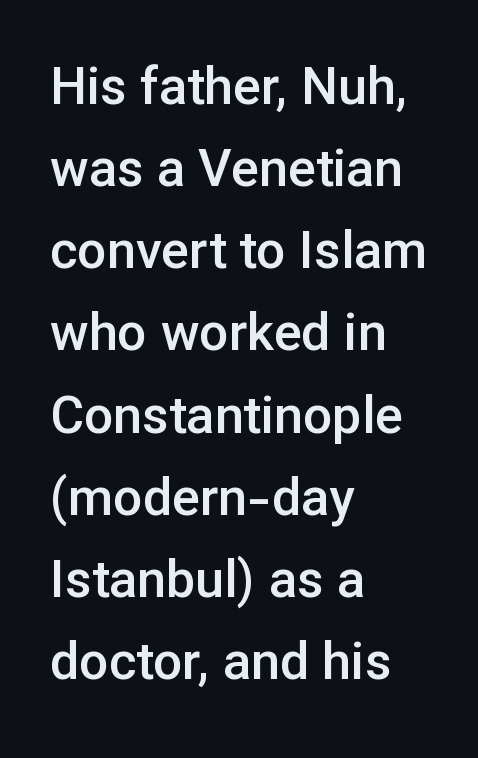
Q: Is the text bold? A: Semi-bold.
Q: Is the text italic (slanted)? A: No, it is upright.
Q: Is the typeface a serif or a sans-serif typeface? A: Sans-serif.
Q: Is the text underlined? A: No.
Q: How is the paragraph aligned? A: Left-aligned.
Q: Is the spacing between letters normal or unusually wide? A: Normal.
Q: Is the spacing between lines tight, normal or loose? A: Normal.
Q: Width (condensed, normal, or wide)? A: Normal.
Q: Stroke contrast? A: Low.
Q: x-height? A: Medium.
Q: Monospaced? A: No.
